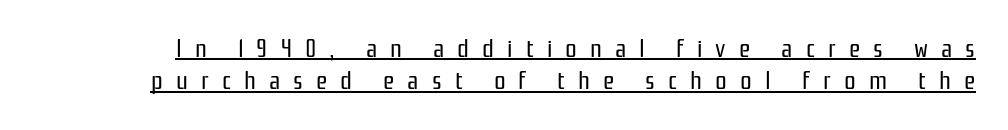
Upright lettering throughout. Counters stay open thanks to moderate or lighter strokes. The glyphs are accompanied by a horizontal stroke just below them. The vertical gap from one line to the next is medium. The horizontal fit of the characters is loose and conspicuously gappy.
